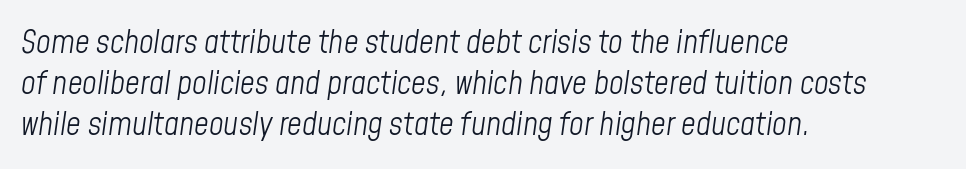
The strokes carry an ordinary text weight at most. Is there much room between lines? A standard amount, neither cramped nor airy. Each letter keeps its own natural width here, so spacing adapts to shape. The passage is arranged the way most books set body copy — flush left.
